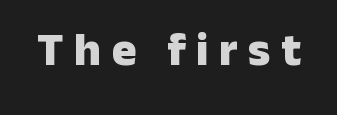
Look at the bottom of the vertical strokes: they stop flat, with no serifs. Glyph-to-glyph distance is far greater than everyday printed text. Weight: bold. This rendering features lettering with no underline. The letters stand straight up with perfectly vertical stems.
